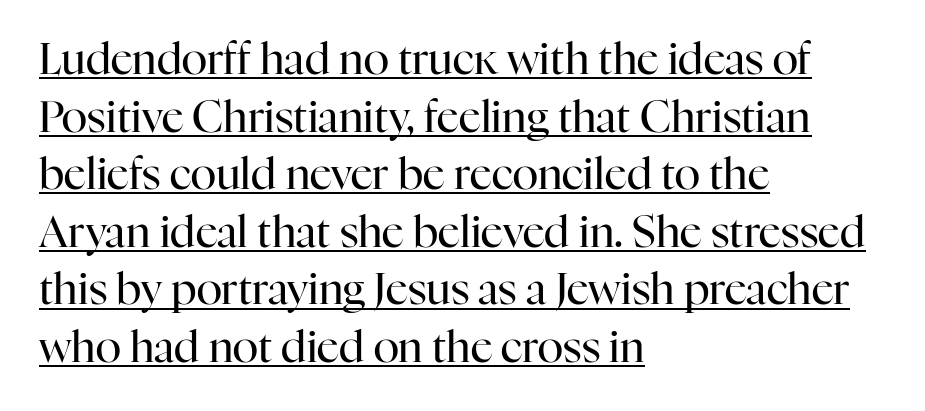
The image shows 43 px regular-weight serif type, upright; set left-aligned, normal line spacing (1.34x), normal letter spacing, underlined; high stroke contrast and a medium x-height.
